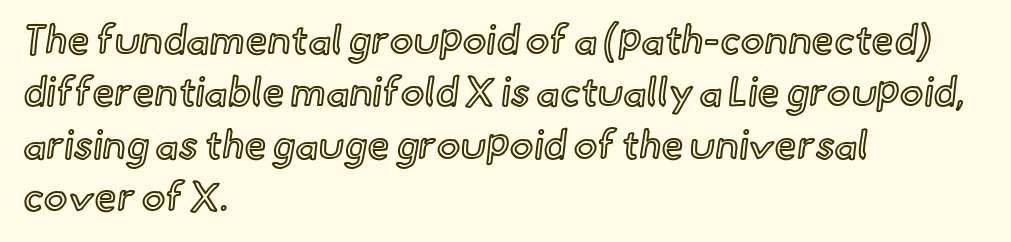
The image shows 40 px text type; set left-aligned, normal line spacing (1.31x), normal letter spacing, not underlined; a small x-height.
